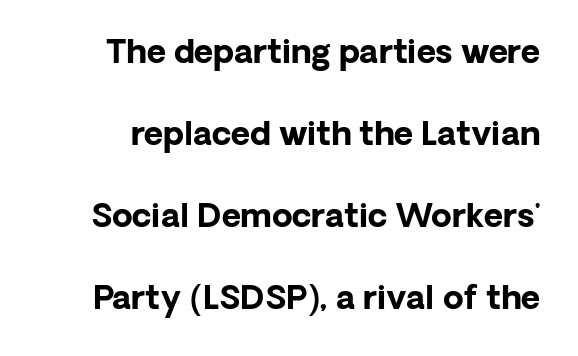
Is this a sans? Yes — the strokes have no serifs. Does the leading feel generous? Absolutely, it's lavish. Think of a printed novel: that variable character pitch is what you see here. The words here are not underlined. Each glyph is drawn with heavy, bold strokes. Characters remain perfectly vertical along every line.
